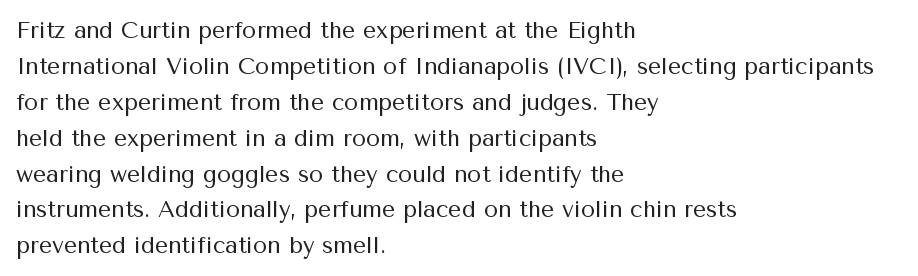
Q: Is the text bold? A: No.
Q: Is the text italic (slanted)? A: No, it is upright.
Q: Is the text underlined? A: No.
Q: How is the paragraph aligned? A: Left-aligned.
Q: Is the spacing between letters normal or unusually wide? A: Normal.
Q: Is the spacing between lines tight, normal or loose? A: Normal.
